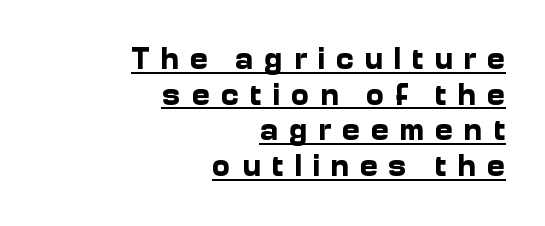
Q: Is the text bold? A: Yes.
Q: Is the text italic (slanted)? A: No, it is upright.
Q: Is the typeface a serif or a sans-serif typeface? A: Sans-serif.
Q: Is the text underlined? A: Yes.
Q: How is the paragraph aligned? A: Right-aligned.
Q: Is the spacing between letters normal or unusually wide? A: Unusually wide.
Q: Is the spacing between lines tight, normal or loose? A: Tight.
Q: Width (condensed, normal, or wide)? A: Normal.
Q: Stroke contrast? A: Low.
Q: x-height? A: Medium.
Q: Monospaced? A: No.
